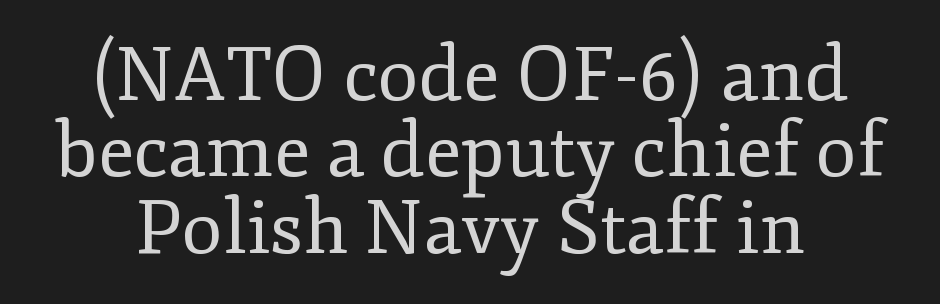
{"serif": "yes", "italic": "no", "bold": "no", "weight": "regular", "width": "normal", "stroke_contrast": "low", "x_height": "small", "monospaced": "no", "underline": "no", "line_spacing": "tight", "line_spacing_ratio": 1.02, "letter_spacing": "normal", "letter_spacing_em": 0.0, "glyph_px": 75}
